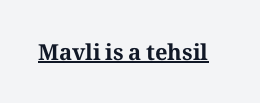
The image shows 22 px bold type, upright; set normal letter spacing, underlined.
